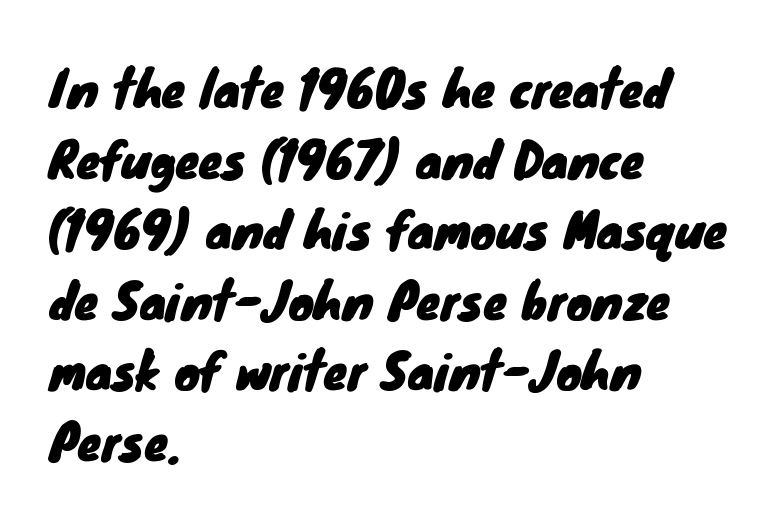
The image shows 48 px sans-serif type; set left-aligned, normal line spacing (1.47x), normal letter spacing, not underlined; low stroke contrast and a small x-height.
